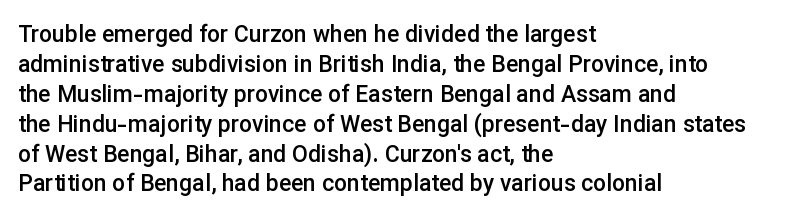
Q: Is the text bold? A: Semi-bold.
Q: Is the text italic (slanted)? A: No, it is upright.
Q: Is the text underlined? A: No.
Q: How is the paragraph aligned? A: Left-aligned.
Q: Is the spacing between letters normal or unusually wide? A: Normal.
Q: Is the spacing between lines tight, normal or loose? A: Normal.
